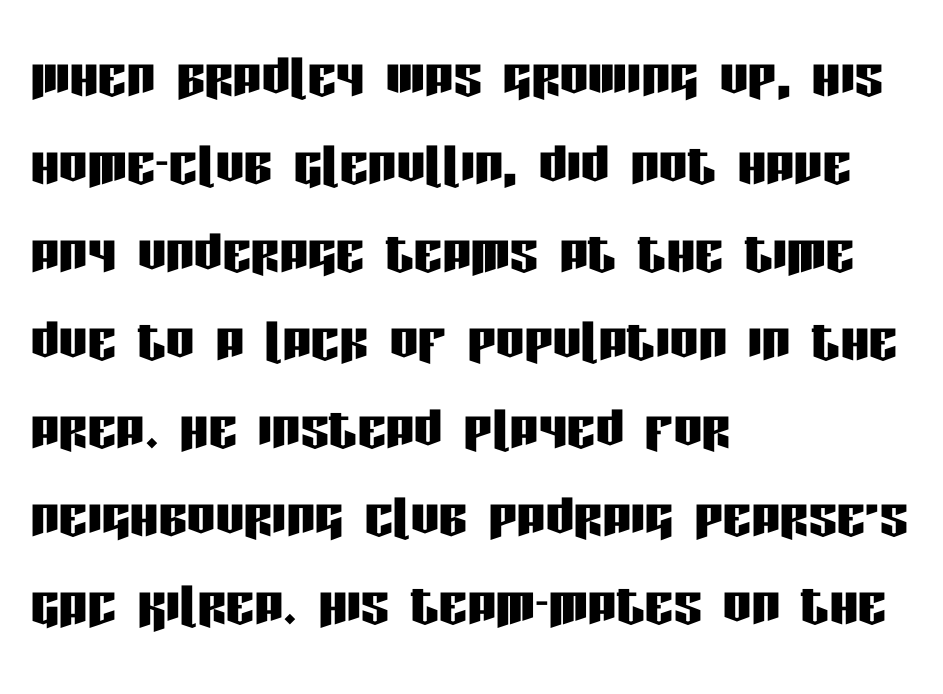
{"serif": "no", "italic": "no", "width": "condensed", "stroke_contrast": "low", "x_height": "large", "monospaced": "no", "underline": "no", "align": "left", "line_spacing_ratio": 1.24, "letter_spacing": "normal", "letter_spacing_em": 0.0, "glyph_px": 71}
